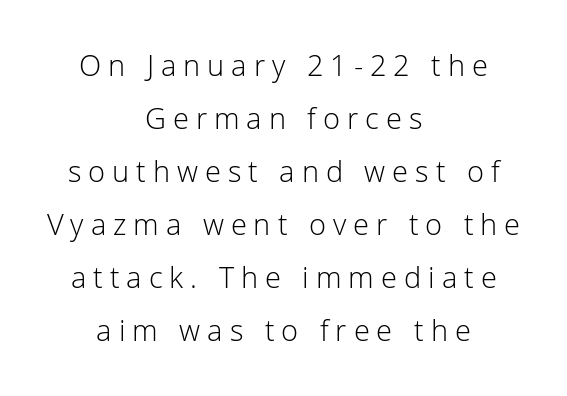
Substantial extra tracking has been applied to these lines. Posture: vertical. Alignment: centered. Does the type have serifs? No, each stem ends abruptly.
